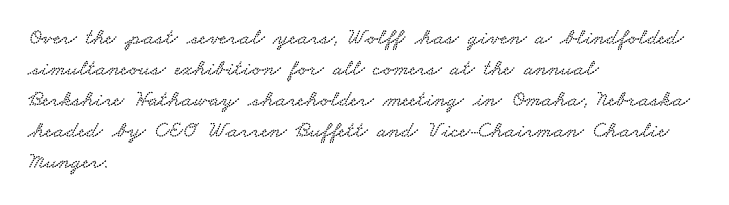
Q: Is the text underlined? A: No.
Q: How is the paragraph aligned? A: Left-aligned.
Q: Is the spacing between letters normal or unusually wide? A: Normal.
Q: Is the spacing between lines tight, normal or loose? A: Normal.
